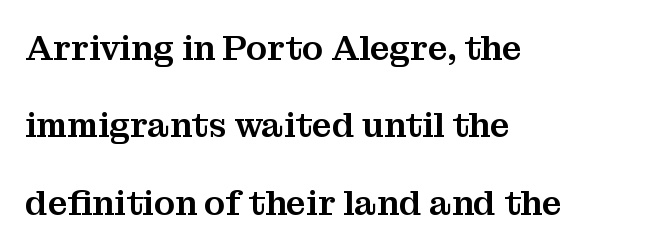
Q: Is the text italic (slanted)? A: No, it is upright.
Q: Is the typeface a serif or a sans-serif typeface? A: Serif.
Q: Is the text underlined? A: No.
Q: How is the paragraph aligned? A: Left-aligned.
Q: Is the spacing between letters normal or unusually wide? A: Normal.
Q: Is the spacing between lines tight, normal or loose? A: Loose.
Q: Width (condensed, normal, or wide)? A: Normal.
Q: Stroke contrast? A: Medium.
Q: x-height? A: Medium.
Q: Monospaced? A: No.
